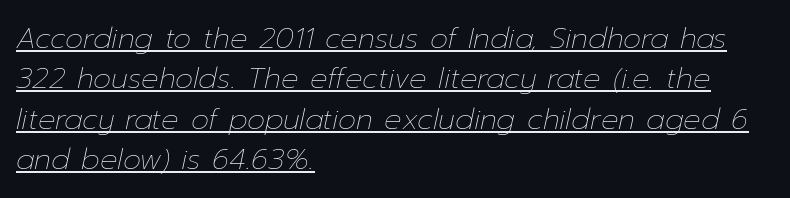
Caption: multi-line text, flush left, ragged right. Leading: standard. The tracking reads as untouched default to a designer's eye. Decoration check: the copy is underlined.
